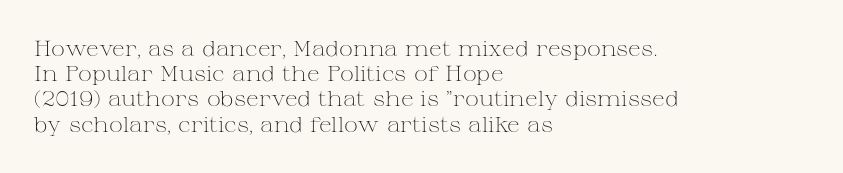
Q: Is the text bold? A: No.
Q: Is the text italic (slanted)? A: No, it is upright.
Q: Is the text underlined? A: No.
Q: How is the paragraph aligned? A: Left-aligned.
Q: Is the spacing between letters normal or unusually wide? A: Normal.
